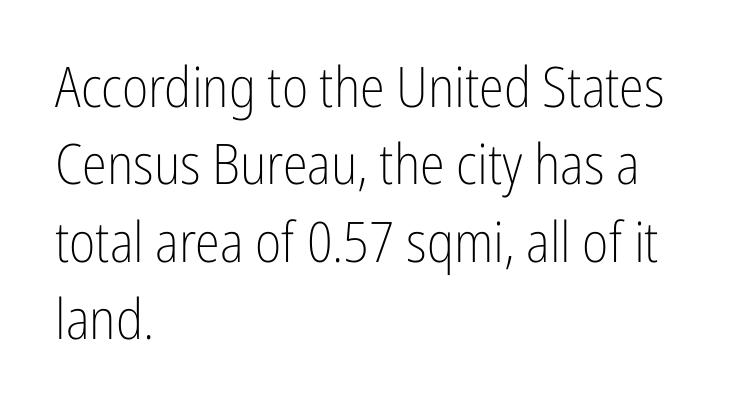
Classification — sans serif. Varying glyph widths throughout — classic text-font behaviour. This is roman type, the default non-slanted kind. No extra ink here — the face is not bold. If you measured baseline to baseline, you'd find a middling distance.
